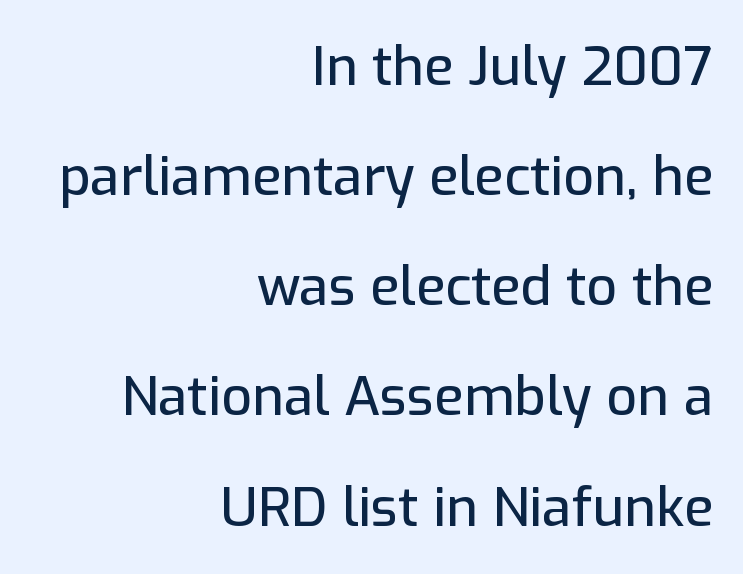
Q: Is the text italic (slanted)? A: No, it is upright.
Q: Is the typeface a serif or a sans-serif typeface? A: Sans-serif.
Q: Is the text underlined? A: No.
Q: How is the paragraph aligned? A: Right-aligned.
Q: Is the spacing between letters normal or unusually wide? A: Normal.
Q: Is the spacing between lines tight, normal or loose? A: Loose.
Q: Width (condensed, normal, or wide)? A: Normal.
Q: Stroke contrast? A: Low.
Q: x-height? A: Medium.
Q: Monospaced? A: No.
